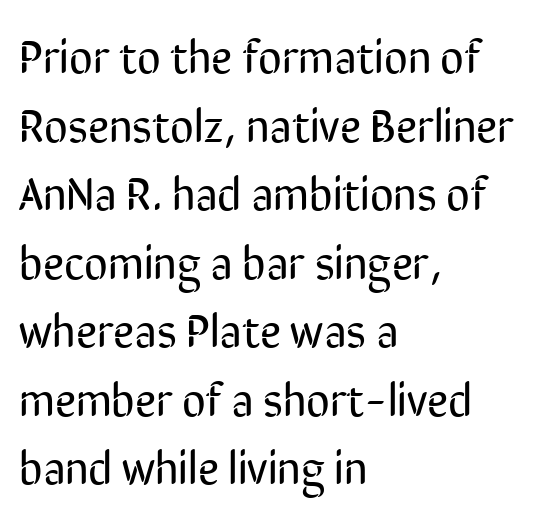
Q: Is the text bold? A: No.
Q: Is the text italic (slanted)? A: No, it is upright.
Q: Is the typeface a serif or a sans-serif typeface? A: Sans-serif.
Q: Is the text underlined? A: No.
Q: How is the paragraph aligned? A: Left-aligned.
Q: Is the spacing between letters normal or unusually wide? A: Normal.
Q: Is the spacing between lines tight, normal or loose? A: Normal.
Q: Width (condensed, normal, or wide)? A: Condensed.
Q: Stroke contrast? A: Low.
Q: x-height? A: Medium.
Q: Monospaced? A: No.
